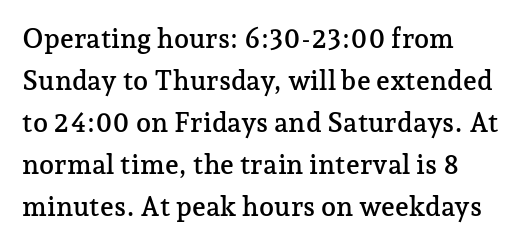
The image shows 27 px text type, upright; set normal line spacing (1.56x), normal letter spacing, not underlined.
